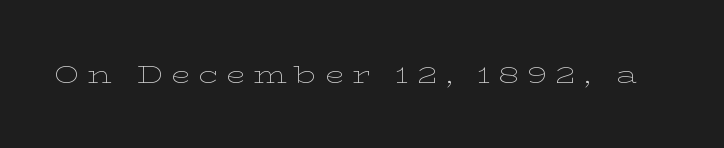
The image shows 25 px text type, upright; set unusually wide letter spacing (+0.32 em), not underlined.
